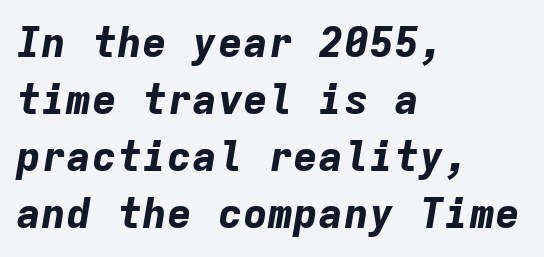
Q: Is the text bold? A: Yes.
Q: Is the text italic (slanted)? A: Yes, it leans right by about 9 degrees.
Q: Is the text underlined? A: No.
Q: How is the paragraph aligned? A: Left-aligned.
Q: Is the spacing between letters normal or unusually wide? A: Normal.
Q: Is the spacing between lines tight, normal or loose? A: Normal.
Q: Width (condensed, normal, or wide)? A: Normal.
Q: Stroke contrast? A: Low.
Q: x-height? A: Medium.
Q: Monospaced? A: Yes.
